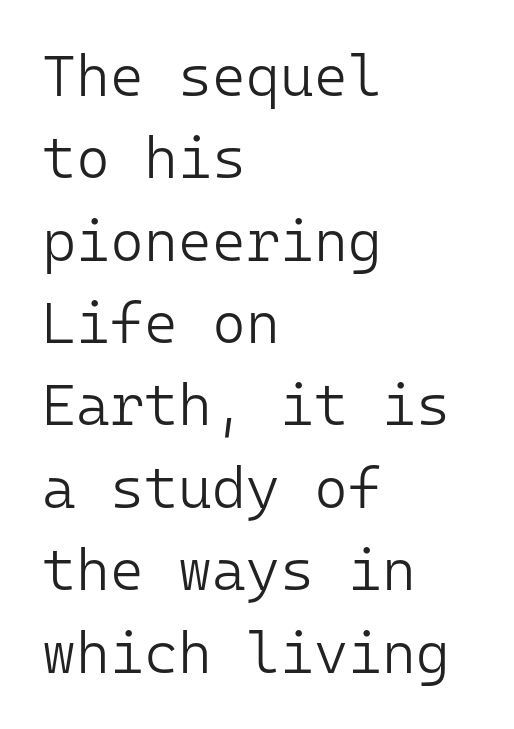
Q: Is the text bold? A: No.
Q: Is the text italic (slanted)? A: No, it is upright.
Q: Is the typeface a serif or a sans-serif typeface? A: Sans-serif.
Q: Is the text underlined? A: No.
Q: How is the paragraph aligned? A: Left-aligned.
Q: Is the spacing between letters normal or unusually wide? A: Normal.
Q: Is the spacing between lines tight, normal or loose? A: Normal.
Q: Width (condensed, normal, or wide)? A: Normal.
Q: Stroke contrast? A: Low.
Q: x-height? A: Medium.
Q: Monospaced? A: Yes.
